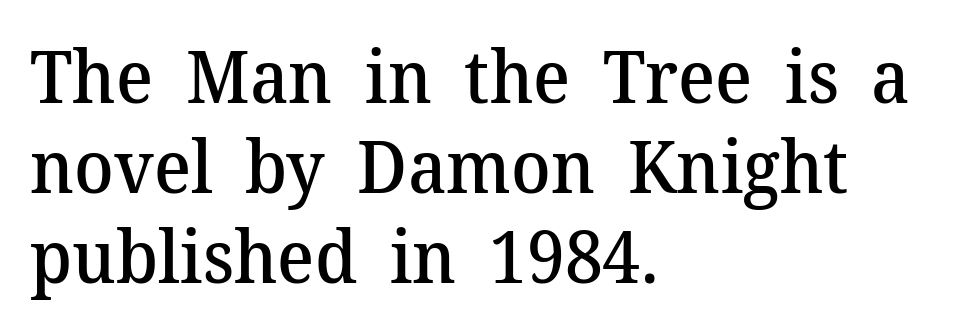
Q: Is the text bold? A: Semi-bold.
Q: Is the text italic (slanted)? A: No, it is upright.
Q: Is the typeface a serif or a sans-serif typeface? A: Serif.
Q: Is the text underlined? A: No.
Q: How is the paragraph aligned? A: Left-aligned.
Q: Is the spacing between letters normal or unusually wide? A: Normal.
Q: Width (condensed, normal, or wide)? A: Normal.
Q: Stroke contrast? A: Medium.
Q: x-height? A: Medium.
Q: Monospaced? A: No.
